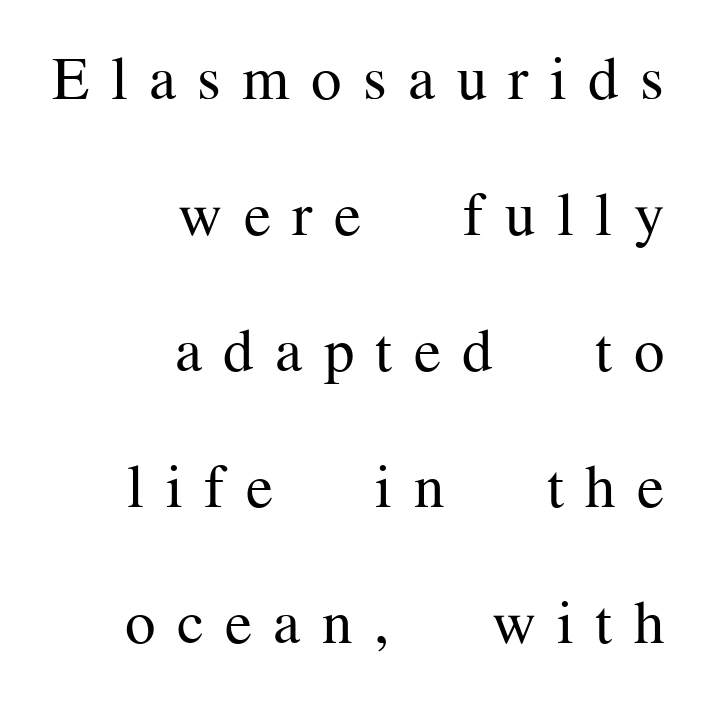
Teacher's note: observe the even right margin — that is flush-right alignment. The space between consecutive lines is lavish. Type style note: has serifs. The typesetting does not lean heavy: it is not bold.
